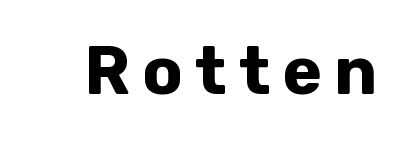
{"serif": "no", "italic": "no", "bold": "yes", "weight": "bold", "width": "normal", "stroke_contrast": "low", "x_height": "medium", "monospaced": "no", "underline": "no", "glyph_px": 67}
